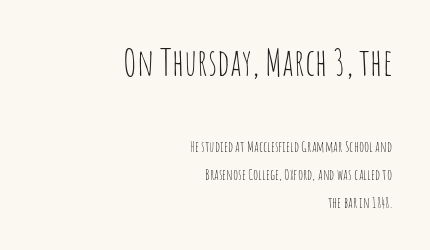
The earlier block is typeset at a bigger size than the later block. Is this a heavy cut? Hardly; it is regular or lighter. The axis of the letterforms is exactly vertical. These lines are rendered in a variable-pitch font. This rendering features lettering with no underline. Each letter's strokes conclude bluntly, with no projecting serifs.
